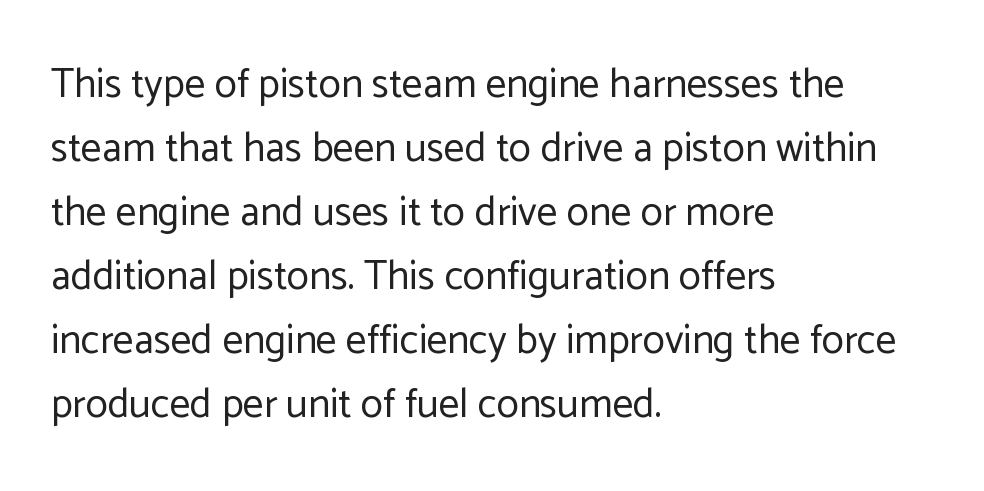
The image shows 41 px regular-weight sans-serif type, upright; set left-aligned, normal line spacing (1.56x), normal letter spacing, not underlined; low stroke contrast and a medium x-height.
